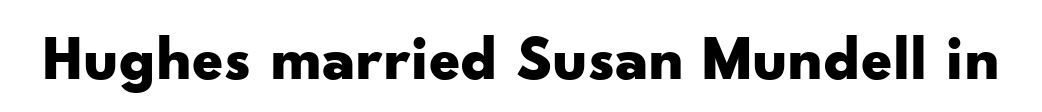
The image shows 64 px bold, wide sans-serif type, upright; set normal letter spacing, not underlined; low stroke contrast and a small x-height.
